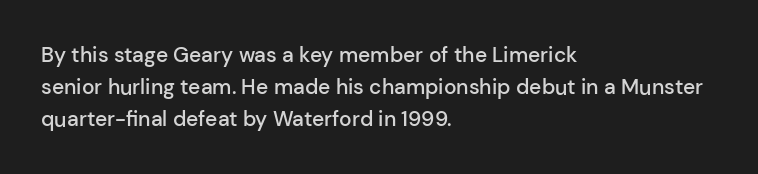
No word sits above an underline. This sample is left-justified, so line endings fall wherever the words run out. Honestly, the row spacing looks completely unremarkable. Students, this is semibold: more ink than regular, less than bold.
